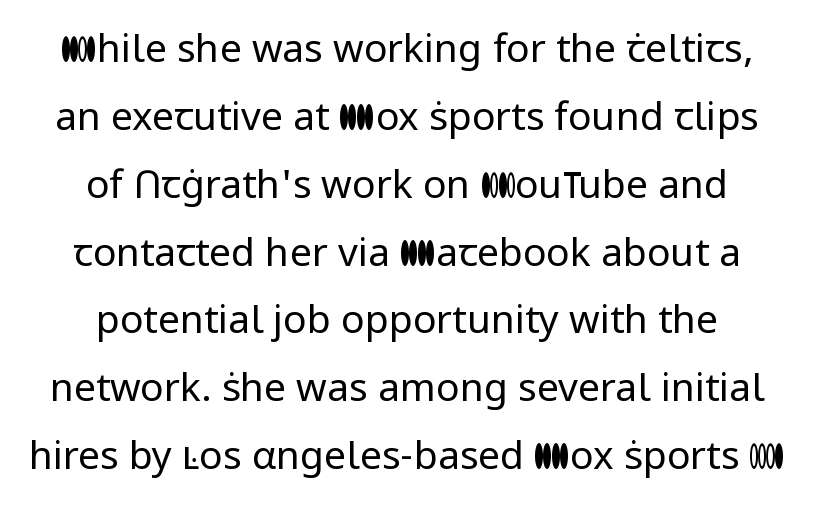
The image shows 39 px regular-weight sans-serif type, upright; set centered, line spacing 1.74x, normal letter spacing, not underlined; low stroke contrast and a medium x-height.
